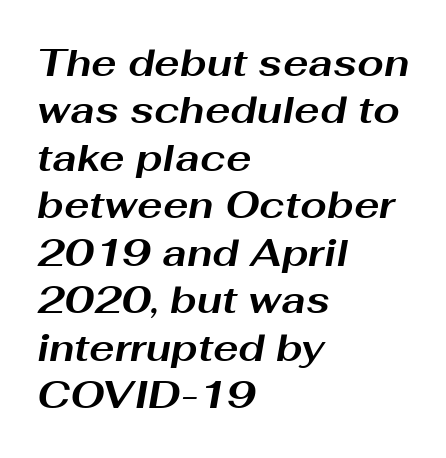
Q: Is the text bold? A: Yes.
Q: Is the text italic (slanted)? A: Yes, it leans right by about 10 degrees.
Q: Is the text underlined? A: No.
Q: How is the paragraph aligned? A: Left-aligned.
Q: Is the spacing between letters normal or unusually wide? A: Normal.
Q: Is the spacing between lines tight, normal or loose? A: Normal.
Q: Width (condensed, normal, or wide)? A: Wide.
Q: Stroke contrast? A: Medium.
Q: x-height? A: Medium.
Q: Monospaced? A: No.
